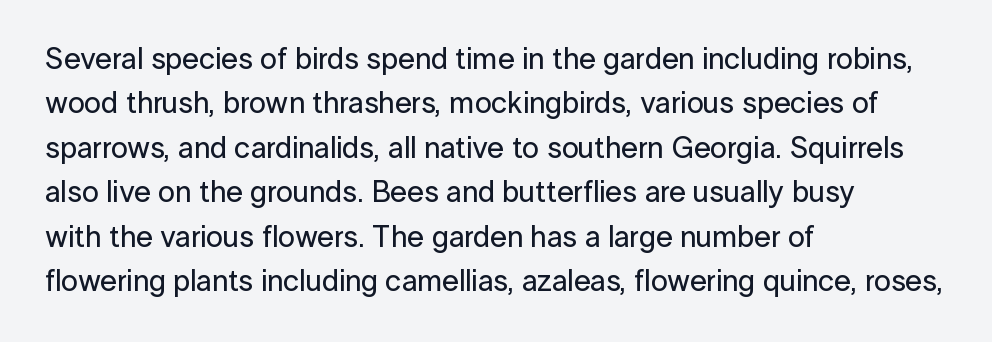
Q: Is the text italic (slanted)? A: No, it is upright.
Q: Is the typeface a serif or a sans-serif typeface? A: Sans-serif.
Q: Is the text underlined? A: No.
Q: How is the paragraph aligned? A: Left-aligned.
Q: Is the spacing between letters normal or unusually wide? A: Normal.
Q: Is the spacing between lines tight, normal or loose? A: Normal.
Q: Width (condensed, normal, or wide)? A: Normal.
Q: Stroke contrast? A: Low.
Q: x-height? A: Medium.
Q: Monospaced? A: No.
